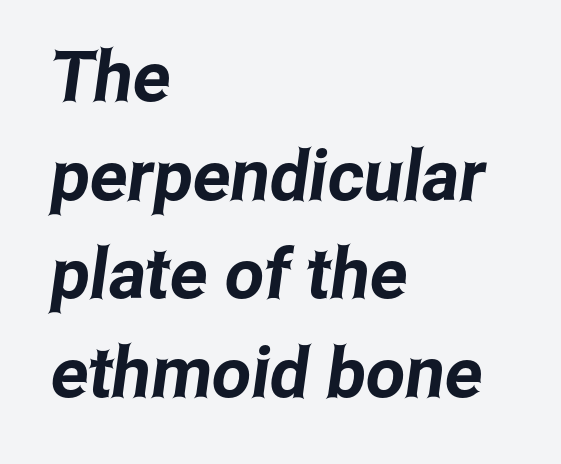
Q: Is the typeface a serif or a sans-serif typeface? A: Sans-serif.
Q: Is the text underlined? A: No.
Q: How is the paragraph aligned? A: Left-aligned.
Q: Is the spacing between letters normal or unusually wide? A: Normal.
Q: Is the spacing between lines tight, normal or loose? A: Normal.
Q: Width (condensed, normal, or wide)? A: Condensed.
Q: Stroke contrast? A: Low.
Q: x-height? A: Medium.
Q: Monospaced? A: No.
